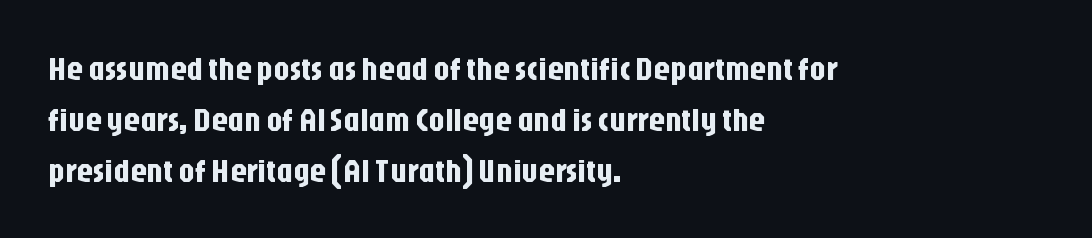
You could not count columns in this text — the font is proportionally spaced. These lines are composed in type without serifs. Any mark beneath the type? The region is blank. It's the straight-up-and-down kind of type.
